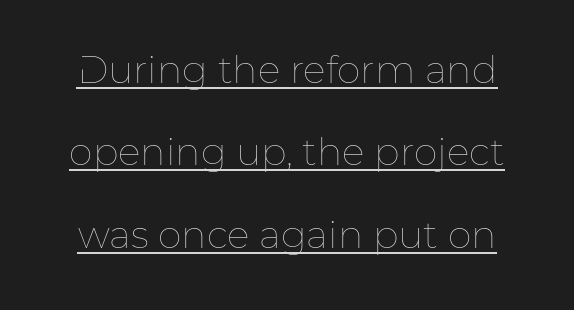
The image shows 38 px thin type, upright; set loose line spacing (2.17x), normal letter spacing, underlined; low stroke contrast and a medium x-height.
